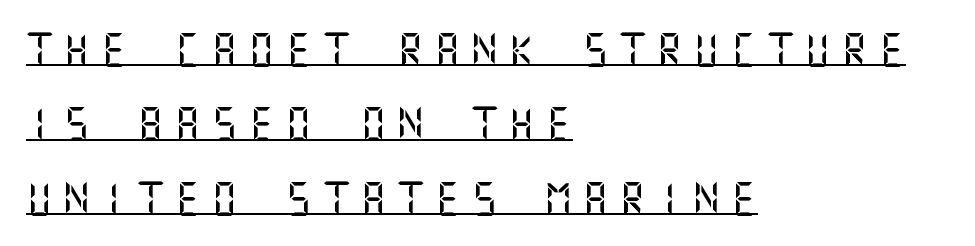
Serif or sans? Sans — the stroke terminals are bare. Does the leading feel generous? Absolutely, it's lavish. Upright lettering throughout. The string is rendered with underlining switched on. These lines stack with their left ends in a neat column. The face used here is rendered with a markedly widened letterfit.
